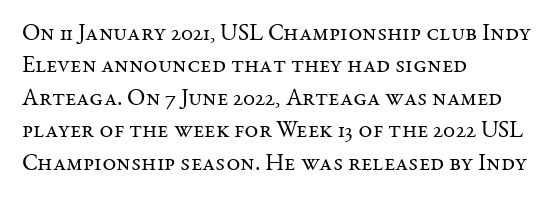
{"italic": "no", "bold": "no", "underline": "no", "align": "left", "line_spacing": "normal", "line_spacing_ratio": 1.35, "letter_spacing": "normal", "letter_spacing_em": 0.0, "glyph_px": 24}
